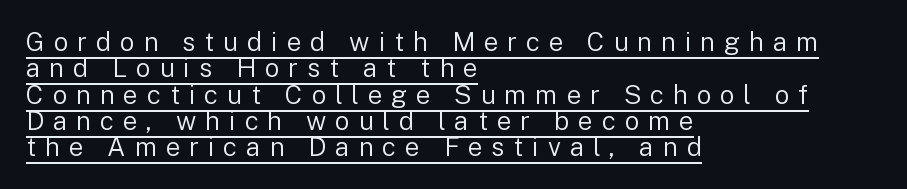
The image shows 26 px text type, upright; set left-aligned, tight line spacing (1.01x), unusually wide letter spacing (+0.34 em), underlined.
